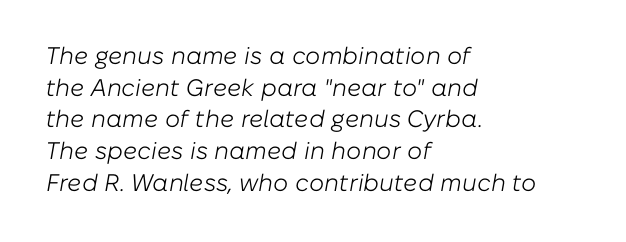
{"italic": "yes", "lean": "right", "slant_degrees": 10, "bold": "no", "underline": "no", "align": "left", "line_spacing": "normal", "line_spacing_ratio": 1.32, "letter_spacing": "normal", "letter_spacing_em": 0.0, "glyph_px": 24}
